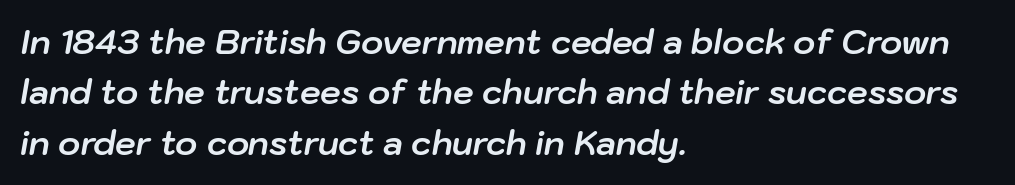
Q: Is the text bold? A: Yes.
Q: Is the text italic (slanted)? A: Yes, it leans right by about 10 degrees.
Q: Is the text underlined? A: No.
Q: How is the paragraph aligned? A: Left-aligned.
Q: Is the spacing between letters normal or unusually wide? A: Normal.
Q: Is the spacing between lines tight, normal or loose? A: Normal.
Q: Width (condensed, normal, or wide)? A: Normal.
Q: Stroke contrast? A: Low.
Q: x-height? A: Medium.
Q: Monospaced? A: No.
